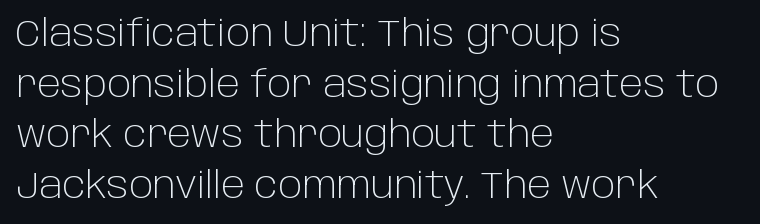
Q: Is the text bold? A: No.
Q: Is the text italic (slanted)? A: No, it is upright.
Q: Is the typeface a serif or a sans-serif typeface? A: Sans-serif.
Q: Is the text underlined? A: No.
Q: How is the paragraph aligned? A: Left-aligned.
Q: Is the spacing between letters normal or unusually wide? A: Normal.
Q: Is the spacing between lines tight, normal or loose? A: Normal.
Q: Width (condensed, normal, or wide)? A: Normal.
Q: Stroke contrast? A: Low.
Q: x-height? A: Large.
Q: Monospaced? A: No.
